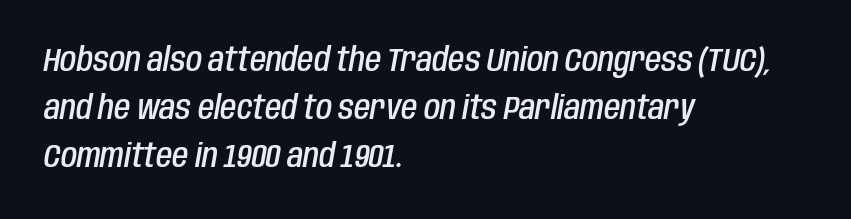
The image shows 33 px semibold, condensed type, italic (leaning right); set left-aligned, normal line spacing (1.45x), normal letter spacing, not underlined; low stroke contrast and a large x-height.
